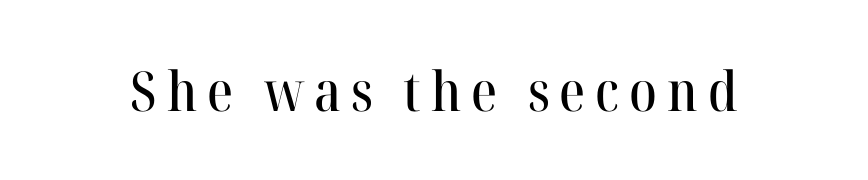
{"serif": "yes", "italic": "no", "width": "normal", "stroke_contrast": "high", "x_height": "medium", "monospaced": "no", "underline": "no", "glyph_px": 55}
